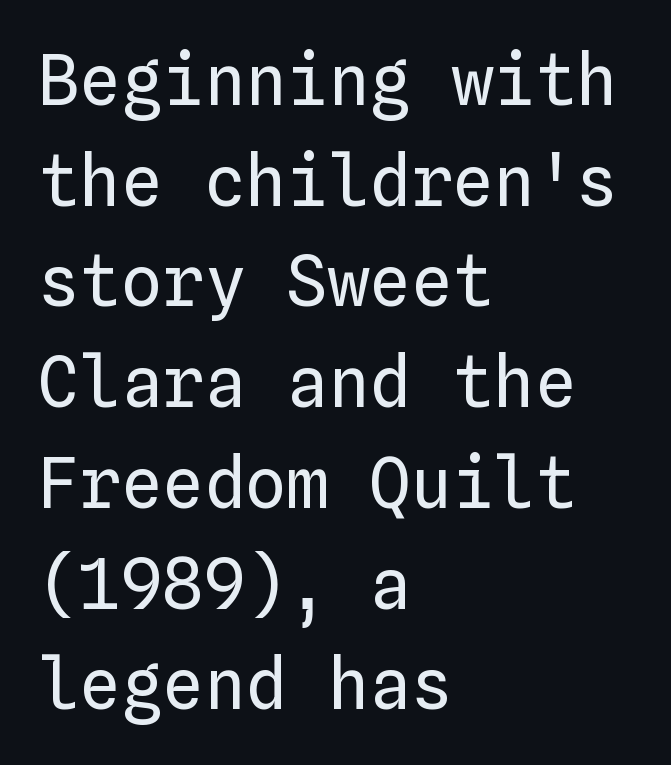
{"italic": "no", "bold": "no", "weight": "regular", "width": "normal", "stroke_contrast": "low", "x_height": "medium", "monospaced": "yes", "underline": "no", "align": "left", "line_spacing": "normal", "line_spacing_ratio": 1.46, "letter_spacing": "normal", "letter_spacing_em": 0.0, "glyph_px": 69}
